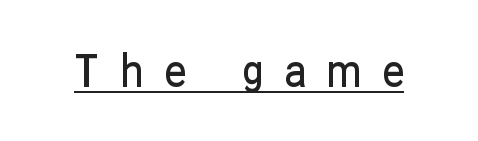
Display-style spreading of the glyphs; the letterfit is very open. You can tell it's not italic because the verticals are truly vertical. The passage shown is underscored from start to finish. These lines are rendered in a variable-pitch font. What kind of face is this? One without serifs — a sans.
